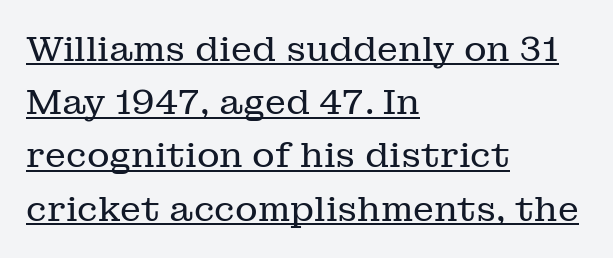
The image shows 35 px regular-weight serif type, upright; set left-aligned, normal line spacing (1.52x), normal letter spacing, underlined; low stroke contrast and a medium x-height.
